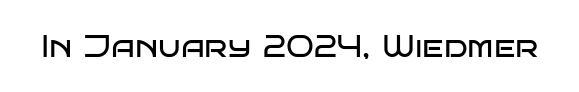
These glyphs show unthickened strokes, regular width or finer. It's the straight-up-and-down kind of type. Honestly, there is no underline to notice here at all. Each letter keeps its own natural width here, so spacing adapts to shape. The characters display no serif detailing; their extremities are plain.
